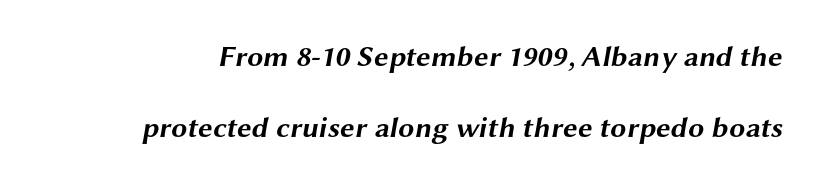
Q: Is the text bold? A: Yes.
Q: Is the typeface a serif or a sans-serif typeface? A: Sans-serif.
Q: Is the text underlined? A: No.
Q: Is the spacing between letters normal or unusually wide? A: Normal.
Q: Is the spacing between lines tight, normal or loose? A: Loose.
Q: Width (condensed, normal, or wide)? A: Wide.
Q: Stroke contrast? A: Medium.
Q: x-height? A: Medium.
Q: Monospaced? A: No.
